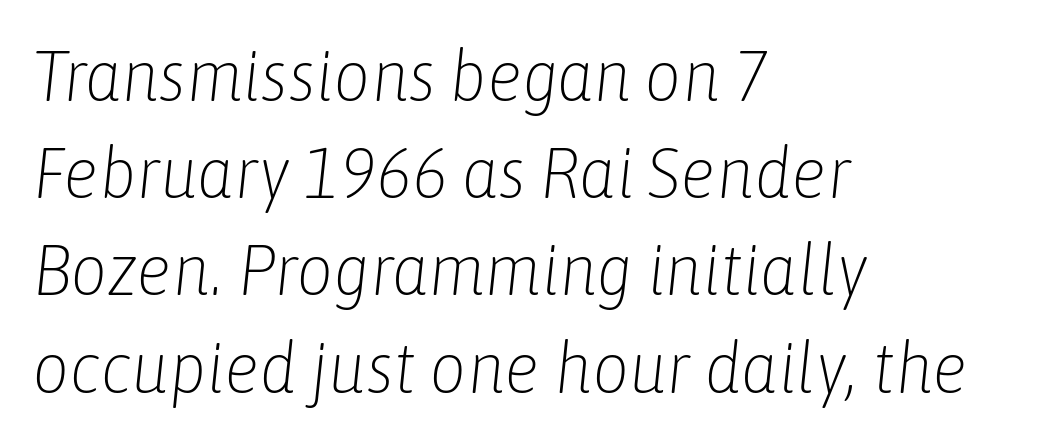
If you drew a ruler down the left edge, every line would touch it. Spacing between characters is what you'd get straight out of the box. Here the designer chose a conventional face with non-uniform glyph widths. The line-height multiplier appears to be the usual default. There's an unmistakable incline to the writing here.
